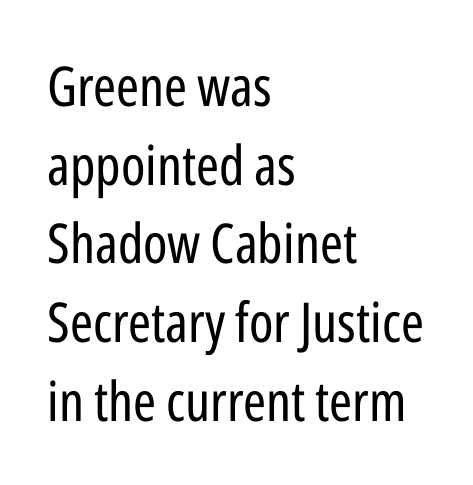
Q: Is the text bold? A: No.
Q: Is the text italic (slanted)? A: No, it is upright.
Q: Is the typeface a serif or a sans-serif typeface? A: Sans-serif.
Q: Is the text underlined? A: No.
Q: How is the paragraph aligned? A: Left-aligned.
Q: Is the spacing between letters normal or unusually wide? A: Normal.
Q: Is the spacing between lines tight, normal or loose? A: Normal.
Q: Width (condensed, normal, or wide)? A: Condensed.
Q: Stroke contrast? A: Low.
Q: x-height? A: Medium.
Q: Monospaced? A: No.
